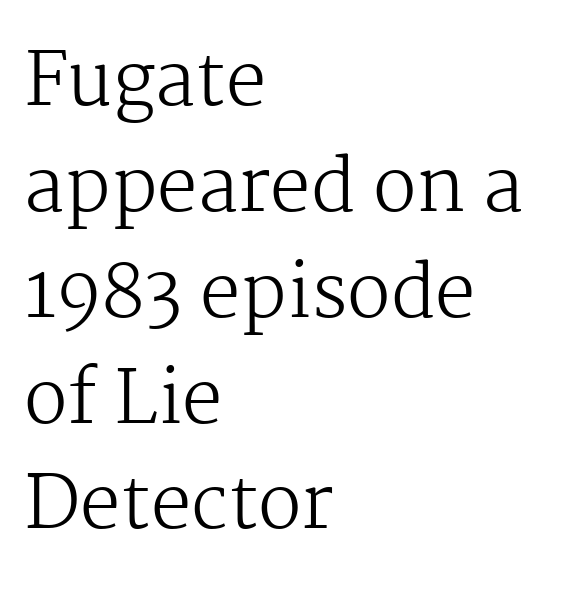
{"serif": "yes", "italic": "no", "bold": "no", "weight": "regular", "width": "normal", "stroke_contrast": "medium", "x_height": "medium", "monospaced": "no", "underline": "no", "align": "left", "line_spacing": "normal", "line_spacing_ratio": 1.47, "letter_spacing": "normal", "letter_spacing_em": 0.0, "glyph_px": 72}
